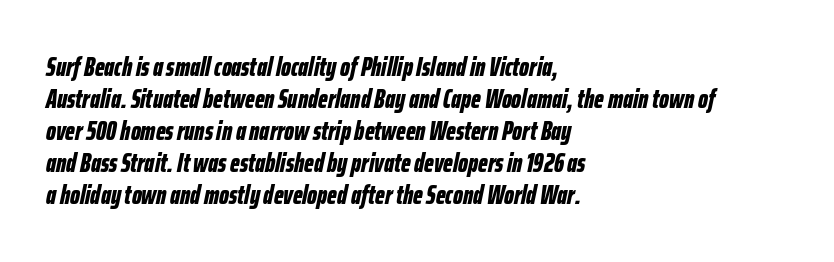
Q: Is the text bold? A: Yes.
Q: Is the text italic (slanted)? A: Yes, it leans right by about 12 degrees.
Q: Is the text underlined? A: No.
Q: How is the paragraph aligned? A: Left-aligned.
Q: Is the spacing between letters normal or unusually wide? A: Normal.
